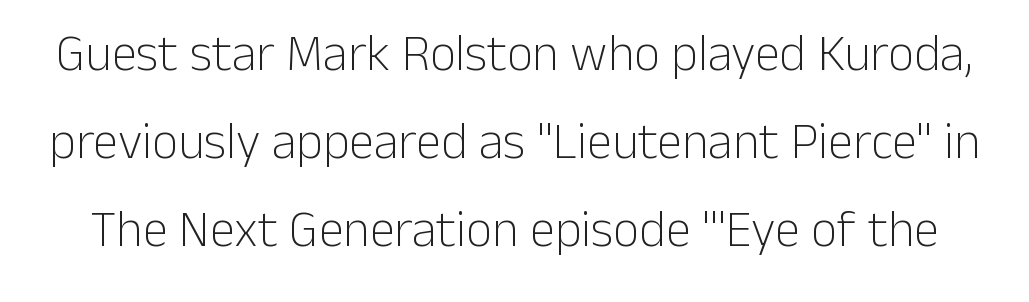
Q: Is the text bold? A: No.
Q: Is the text italic (slanted)? A: No, it is upright.
Q: Is the typeface a serif or a sans-serif typeface? A: Sans-serif.
Q: Is the text underlined? A: No.
Q: Is the spacing between letters normal or unusually wide? A: Normal.
Q: Width (condensed, normal, or wide)? A: Normal.
Q: Stroke contrast? A: Low.
Q: x-height? A: Medium.
Q: Monospaced? A: No.
